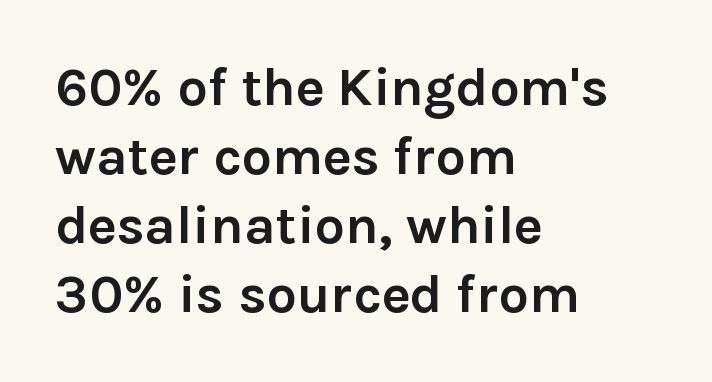
Q: Is the text bold? A: Yes.
Q: Is the text italic (slanted)? A: No, it is upright.
Q: Is the typeface a serif or a sans-serif typeface? A: Sans-serif.
Q: Is the text underlined? A: No.
Q: How is the paragraph aligned? A: Left-aligned.
Q: Is the spacing between letters normal or unusually wide? A: Normal.
Q: Is the spacing between lines tight, normal or loose? A: Normal.
Q: Width (condensed, normal, or wide)? A: Normal.
Q: x-height? A: Medium.
Q: Monospaced? A: No.
